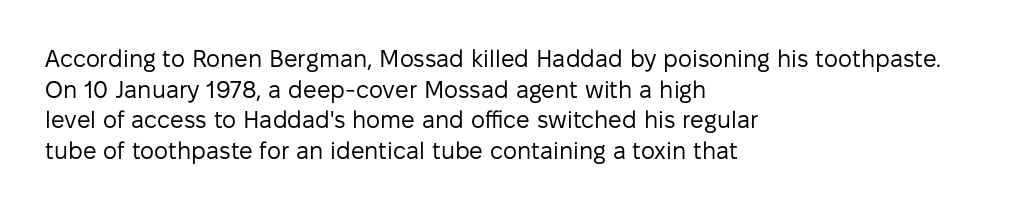
{"italic": "no", "bold": "no", "underline": "no", "align": "left", "line_spacing": "normal", "line_spacing_ratio": 1.28, "letter_spacing": "normal", "letter_spacing_em": 0.0, "glyph_px": 24}
